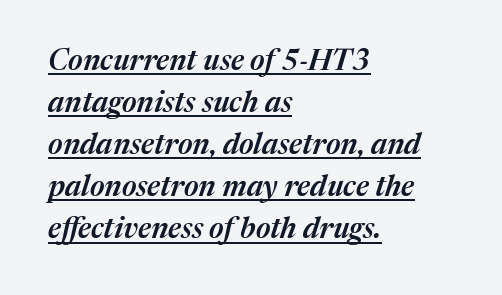
{"italic": "yes", "lean": "right", "slant_degrees": 17, "bold": "semi", "weight": "semibold", "width": "normal", "stroke_contrast": "medium", "x_height": "medium", "monospaced": "no", "underline": "yes", "align": "left", "line_spacing": "normal", "line_spacing_ratio": 1.45, "letter_spacing": "normal", "letter_spacing_em": 0.0, "glyph_px": 29}
